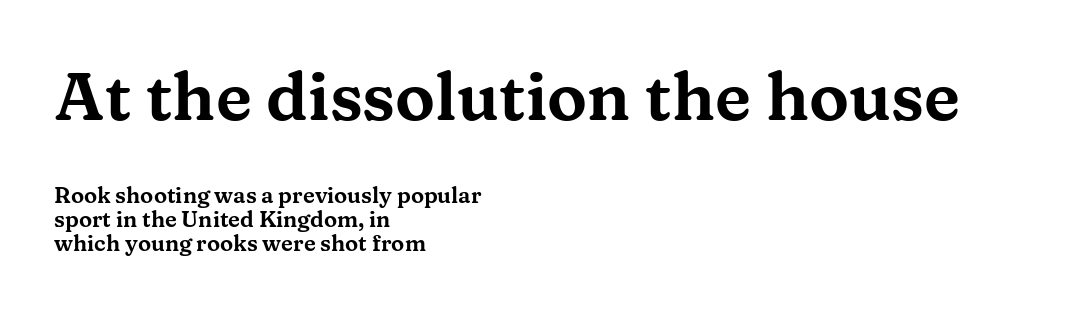
{"serif": "yes", "italic": "no", "width": "wide", "stroke_contrast": "medium", "x_height": "medium", "monospaced": "no", "underline": "no", "align": "left", "line_spacing": "tight", "line_spacing_ratio": 1.09, "letter_spacing": "normal", "letter_spacing_em": 0.0, "larger_block": "first", "size_ratio": 3.05, "glyph_px": 67}
